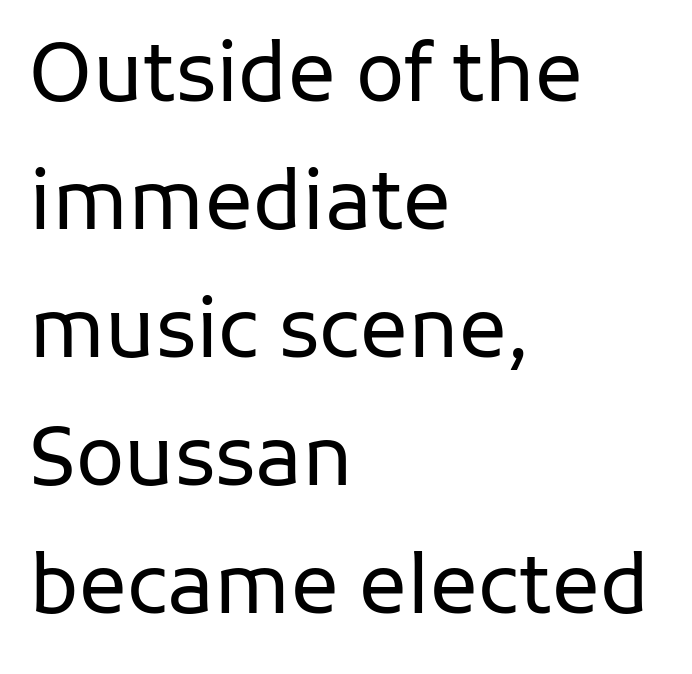
The image shows 80 px regular-weight sans-serif type, upright; set left-aligned, normal line spacing (1.6x), normal letter spacing, not underlined; low stroke contrast and a medium x-height.
